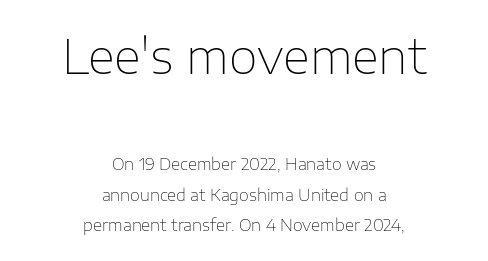
Q: Is the text bold? A: No.
Q: Is the text italic (slanted)? A: No, it is upright.
Q: Is the typeface a serif or a sans-serif typeface? A: Sans-serif.
Q: Is the text underlined? A: No.
Q: How is the paragraph aligned? A: Centered.
Q: Is the spacing between letters normal or unusually wide? A: Normal.
Q: Is the spacing between lines tight, normal or loose? A: Loose.
Q: Which block of text is set in a larger size, the first (top) or the second (bottom)? A: The first (top) one.
Q: Width (condensed, normal, or wide)? A: Normal.
Q: Stroke contrast? A: Low.
Q: x-height? A: Medium.
Q: Monospaced? A: No.
